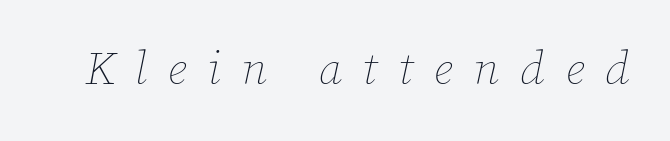
Nobody drew a line under any word here. Tracking here is generous; glyphs stand well apart from one another. The lettering tilts uniformly, giving the passage an italic look. A light-to-regular cut is what we see here. Think of a printed novel: that variable character pitch is what you see here.
